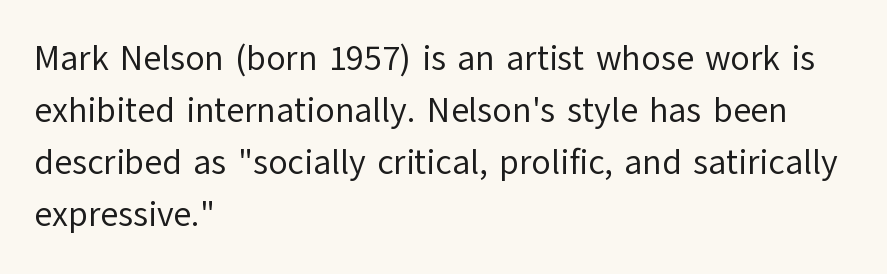
Q: Is the text bold? A: No.
Q: Is the text italic (slanted)? A: No, it is upright.
Q: Is the typeface a serif or a sans-serif typeface? A: Sans-serif.
Q: Is the text underlined? A: No.
Q: How is the paragraph aligned? A: Left-aligned.
Q: Is the spacing between letters normal or unusually wide? A: Normal.
Q: Is the spacing between lines tight, normal or loose? A: Normal.
Q: Width (condensed, normal, or wide)? A: Normal.
Q: Stroke contrast? A: Low.
Q: x-height? A: Medium.
Q: Monospaced? A: No.
